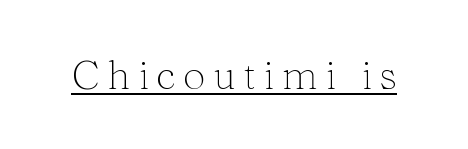
Q: Is the text bold? A: No.
Q: Is the text italic (slanted)? A: No, it is upright.
Q: Is the typeface a serif or a sans-serif typeface? A: Serif.
Q: Is the text underlined? A: Yes.
Q: Width (condensed, normal, or wide)? A: Normal.
Q: Stroke contrast? A: Medium.
Q: x-height? A: Medium.
Q: Monospaced? A: No.
